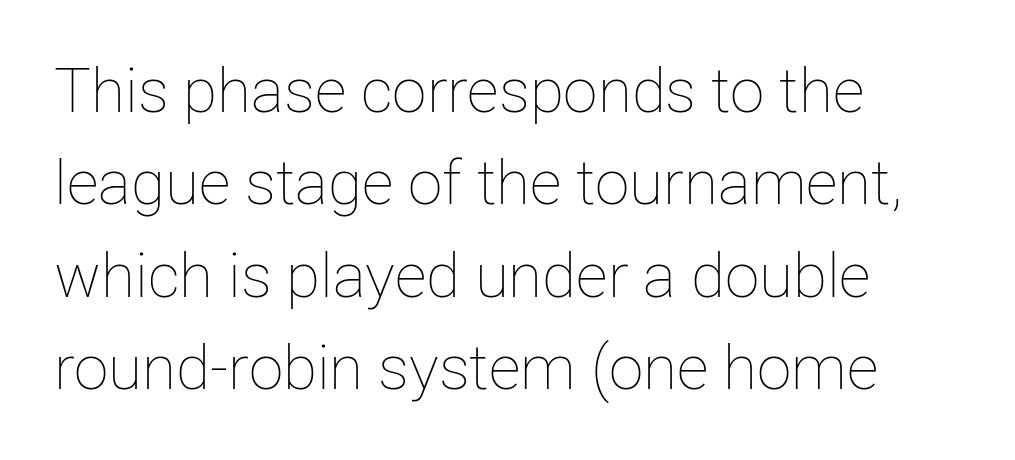
The image shows 62 px thin type, upright; set left-aligned, normal line spacing (1.49x), normal letter spacing, not underlined; low stroke contrast and a medium x-height.
